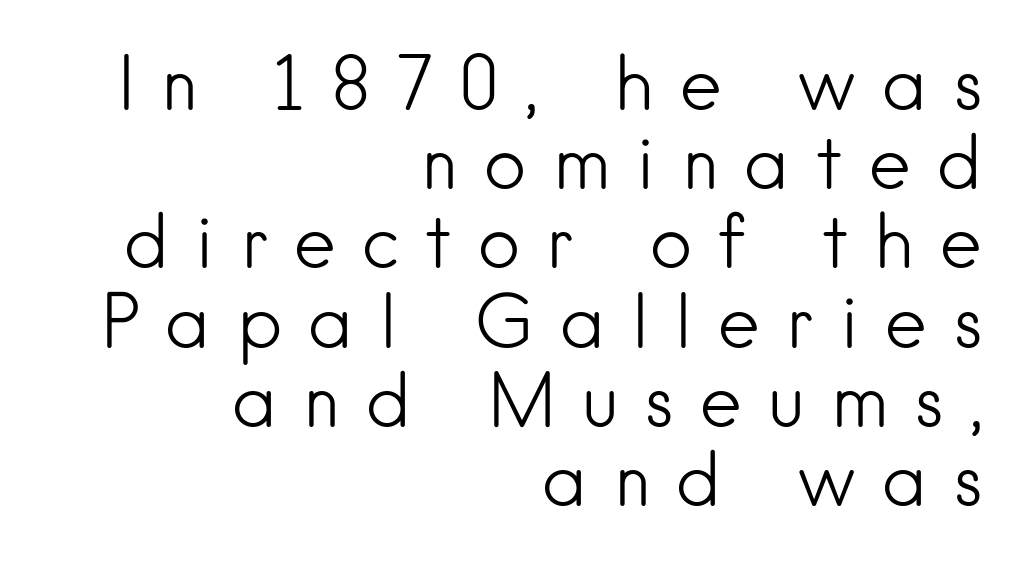
The lines are packed closely together with very little leading. Underlining? Definitely not there. Each letter's strokes conclude bluntly, with no projecting serifs. Unbolded letterforms with no extra heft. The typesetter chose a ragged-left arrangement here.
